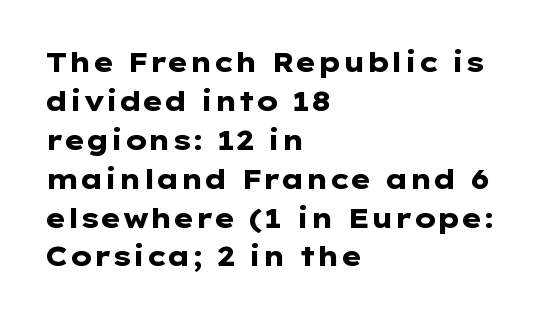
Line starts are locked; line ends wander. On the weight axis this lands at bold, roughly 700. Italic: no, the glyphs are upright roman. Glance below the letters and you will spot only blank space.
